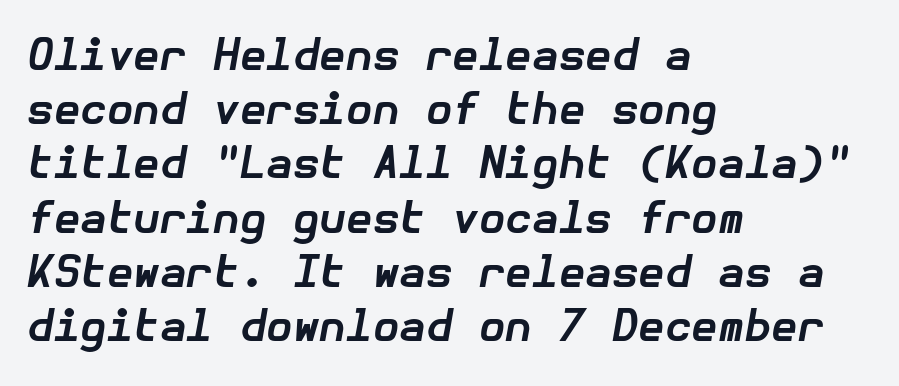
Compared with an ordinary text face, these strokes are far heavier — a full bold. A normal amount of white space separates one row of letters from the next. The glyphs look as if they've been sheared to an angle. Horizontal alignment here is leftward, the default for most running prose.
